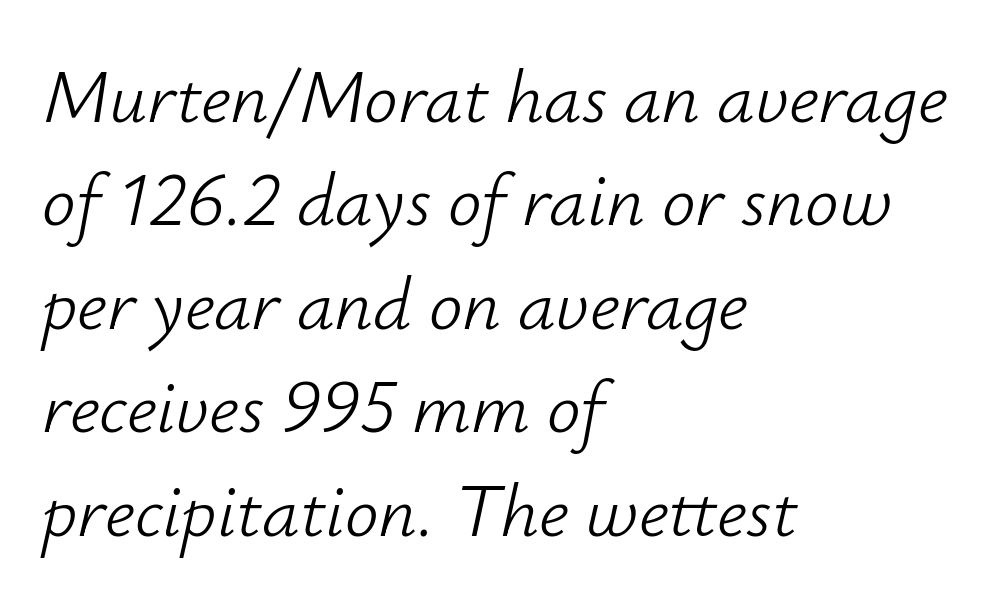
Q: Is the text bold? A: No.
Q: Is the text italic (slanted)? A: Yes, it leans right by about 12 degrees.
Q: Is the text underlined? A: No.
Q: How is the paragraph aligned? A: Left-aligned.
Q: Is the spacing between letters normal or unusually wide? A: Normal.
Q: Is the spacing between lines tight, normal or loose? A: Normal.
Q: Width (condensed, normal, or wide)? A: Normal.
Q: Stroke contrast? A: Low.
Q: x-height? A: Small.
Q: Monospaced? A: No.
